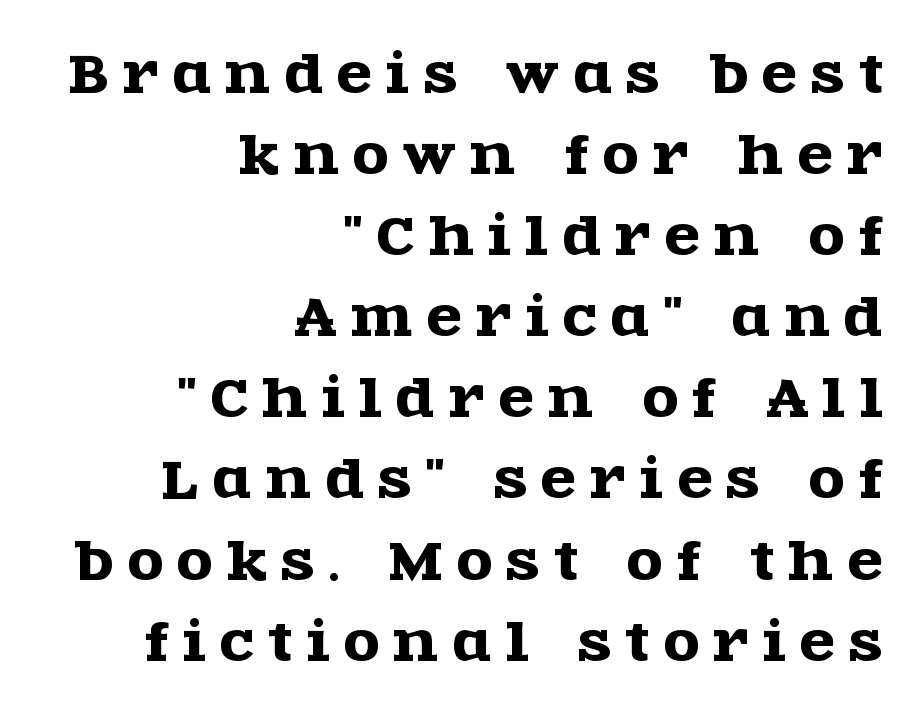
Q: Is the text italic (slanted)? A: No, it is upright.
Q: Is the typeface a serif or a sans-serif typeface? A: Serif.
Q: Is the text underlined? A: No.
Q: How is the paragraph aligned? A: Right-aligned.
Q: Is the spacing between letters normal or unusually wide? A: Unusually wide.
Q: Is the spacing between lines tight, normal or loose? A: Normal.
Q: Width (condensed, normal, or wide)? A: Wide.
Q: x-height? A: Large.
Q: Monospaced? A: No.
